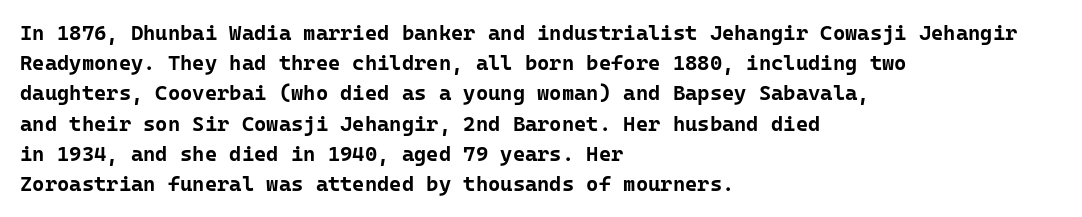
Emphasis by weight is at full strength: bold. Compared with typical body copy, the letter spacing here is the same. The passage shown is not underscored anywhere. Each new line begins a customary step beneath the previous one.
